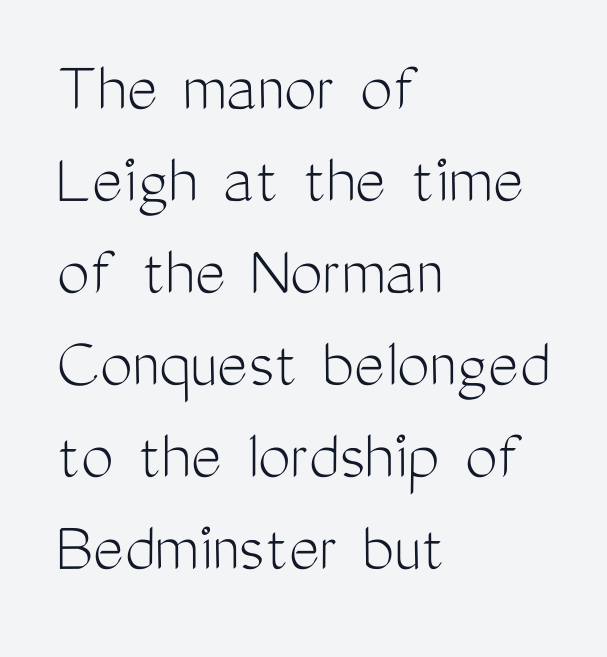
Q: Is the text bold? A: No.
Q: Is the text italic (slanted)? A: No, it is upright.
Q: Is the typeface a serif or a sans-serif typeface? A: Sans-serif.
Q: Is the text underlined? A: No.
Q: How is the paragraph aligned? A: Left-aligned.
Q: Is the spacing between letters normal or unusually wide? A: Normal.
Q: Is the spacing between lines tight, normal or loose? A: Normal.
Q: Width (condensed, normal, or wide)? A: Condensed.
Q: Stroke contrast? A: Medium.
Q: x-height? A: Medium.
Q: Monospaced? A: No.
